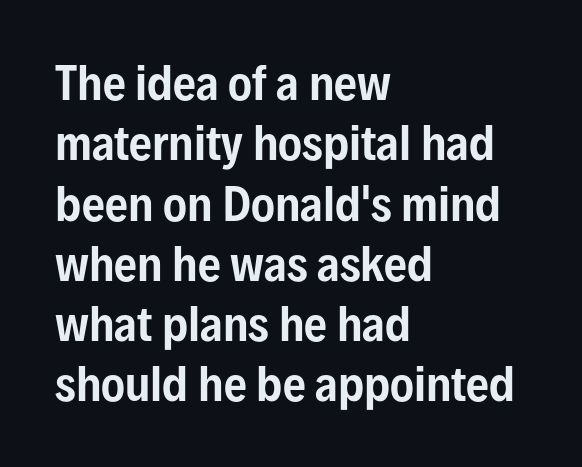
{"serif": "no", "italic": "no", "width": "condensed", "stroke_contrast": "low", "x_height": "medium", "monospaced": "no", "underline": "no", "align": "left", "line_spacing": "normal", "line_spacing_ratio": 1.34, "letter_spacing": "normal", "letter_spacing_em": 0.0, "glyph_px": 45}
